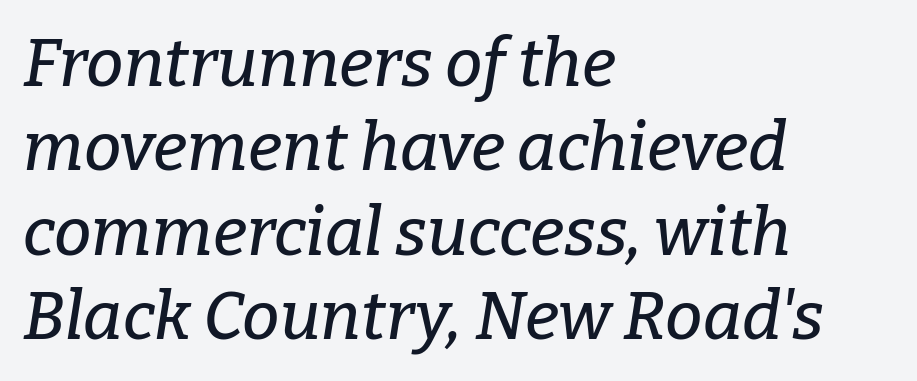
The image shows 67 px serif type, italic (leaning right); set left-aligned, normal line spacing (1.26x), normal letter spacing, not underlined; low stroke contrast and a medium x-height.
